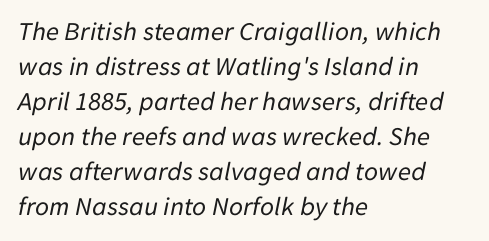
Has an underline been added? It has not. The rendering keeps characters at their native spacing. Vertically, the passage feels balanced, rows spaced as you'd expect. Designer's note — italics engaged. Weight class: somewhere from thin through regular. This sample is left-justified, so line endings fall wherever the words run out.
